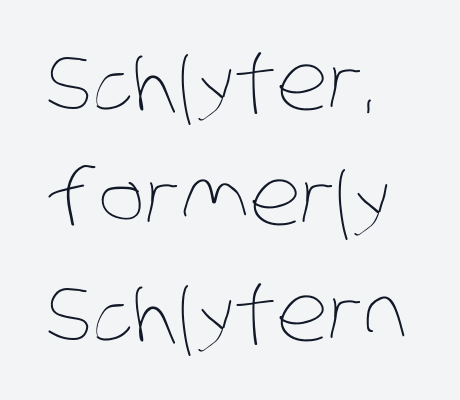
The image shows 78 px thin, condensed type; set left-aligned, normal line spacing (1.48x), normal letter spacing, not underlined; low stroke contrast and a large x-height.
